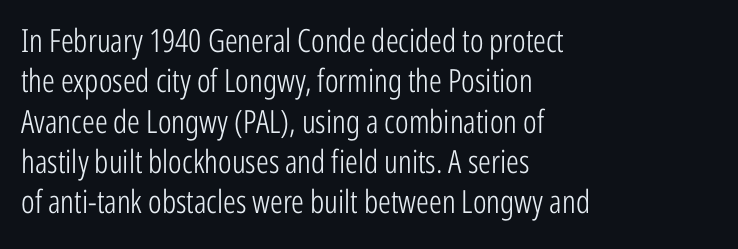
{"serif": "no", "italic": "no", "bold": "no", "weight": "light", "width": "condensed", "stroke_contrast": "low", "x_height": "medium", "monospaced": "no", "underline": "no", "align": "left", "line_spacing": "normal", "line_spacing_ratio": 1.26, "letter_spacing": "normal", "letter_spacing_em": 0.0, "glyph_px": 32}
